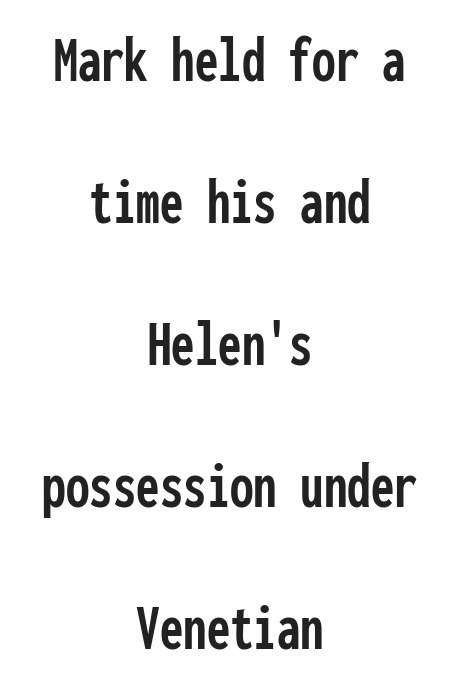
Every character here occupies the same horizontal width, giving the sample a typewriter-like rhythm. Teacher's note: observe the equal gaps on both sides — that is centered alignment. This rendering features lettering with no underline. Observe the absence of serifs on each vertical stroke in this sample. Baseline-to-baseline distance is far greater than the letter height.
